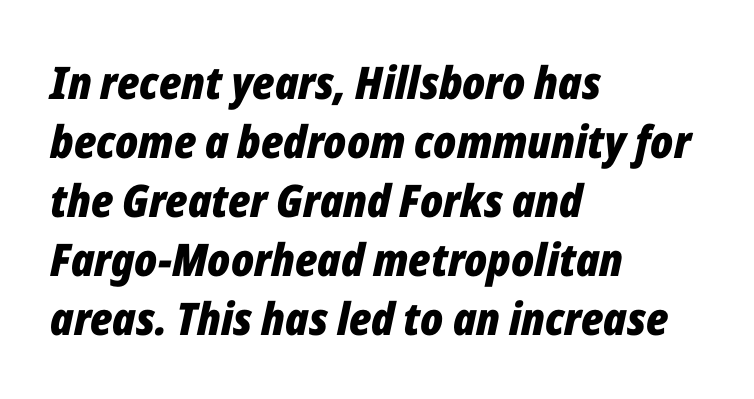
Letter spacing: default. The foot of each line stays bare and open. When letters slant like this, we call the style italic. Chunky letters — that's bold for sure.
